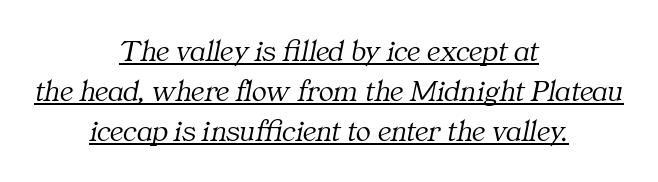
{"serif": "yes", "italic": "yes", "lean": "right", "slant_degrees": 11, "bold": "no", "weight": "light", "width": "normal", "stroke_contrast": "medium", "x_height": "medium", "monospaced": "no", "underline": "yes", "align": "center", "line_spacing": "normal", "line_spacing_ratio": 1.29, "letter_spacing": "normal", "letter_spacing_em": 0.0, "glyph_px": 31}
